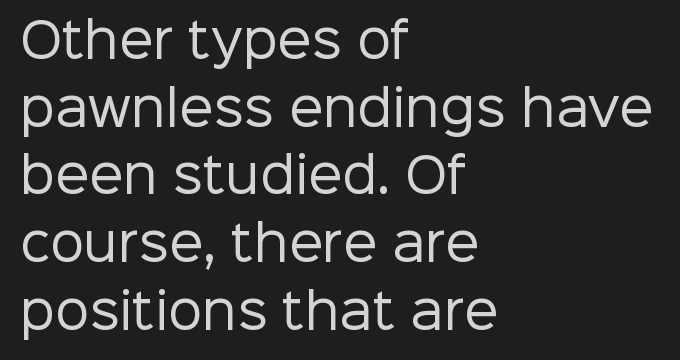
Q: Is the text bold? A: No.
Q: Is the text italic (slanted)? A: No, it is upright.
Q: Is the typeface a serif or a sans-serif typeface? A: Sans-serif.
Q: Is the text underlined? A: No.
Q: How is the paragraph aligned? A: Left-aligned.
Q: Is the spacing between letters normal or unusually wide? A: Normal.
Q: Is the spacing between lines tight, normal or loose? A: Normal.
Q: Width (condensed, normal, or wide)? A: Normal.
Q: Stroke contrast? A: Low.
Q: x-height? A: Medium.
Q: Monospaced? A: No.
